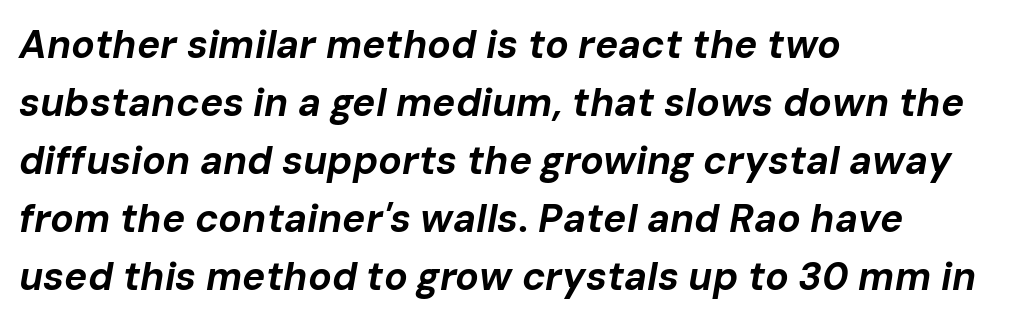
Lines of text with bare space underneath. Tracking here is standard; glyphs follow each other at the usual distance. These lines are set flush left with a ragged right edge. Think of a printed novel: that variable character pitch is what you see here. Compared with ordinary roman type, these characters are visibly tilted. Horizontal bands of white between lines are of average thickness.
